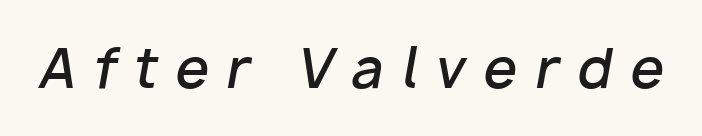
{"italic": "yes", "lean": "right", "slant_degrees": 10, "bold": "semi", "weight": "semibold", "width": "normal", "stroke_contrast": "low", "x_height": "medium", "monospaced": "no", "underline": "no", "letter_spacing": "wide", "letter_spacing_em": 0.33, "glyph_px": 54}
